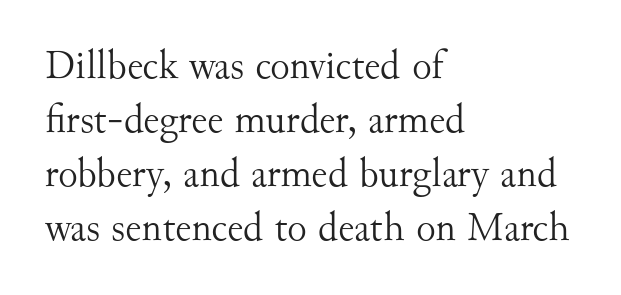
Q: Is the text bold? A: No.
Q: Is the text italic (slanted)? A: No, it is upright.
Q: Is the typeface a serif or a sans-serif typeface? A: Serif.
Q: Is the text underlined? A: No.
Q: How is the paragraph aligned? A: Left-aligned.
Q: Is the spacing between letters normal or unusually wide? A: Normal.
Q: Is the spacing between lines tight, normal or loose? A: Normal.
Q: Width (condensed, normal, or wide)? A: Normal.
Q: Stroke contrast? A: Medium.
Q: x-height? A: Small.
Q: Monospaced? A: No.
